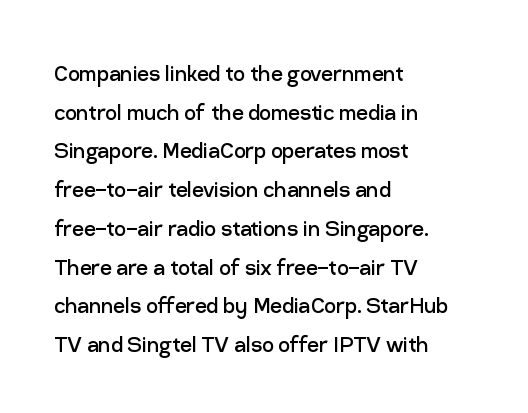
Q: Is the text bold? A: No.
Q: Is the text italic (slanted)? A: No, it is upright.
Q: Is the text underlined? A: No.
Q: How is the paragraph aligned? A: Left-aligned.
Q: Is the spacing between letters normal or unusually wide? A: Normal.
Q: Is the spacing between lines tight, normal or loose? A: Normal.
